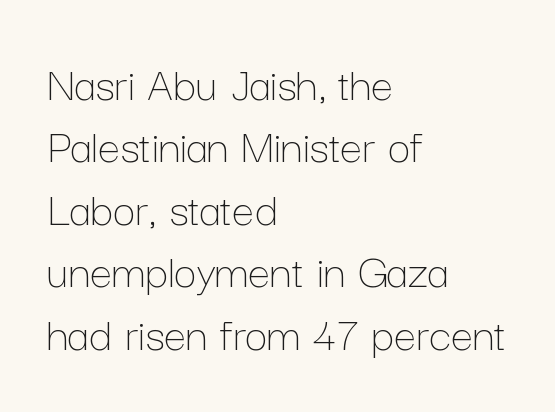
{"italic": "no", "bold": "no", "weight": "thin", "width": "normal", "stroke_contrast": "low", "x_height": "medium", "monospaced": "no", "underline": "no", "align": "left", "line_spacing": "normal", "line_spacing_ratio": 1.25, "letter_spacing": "normal", "letter_spacing_em": 0.0, "glyph_px": 50}
